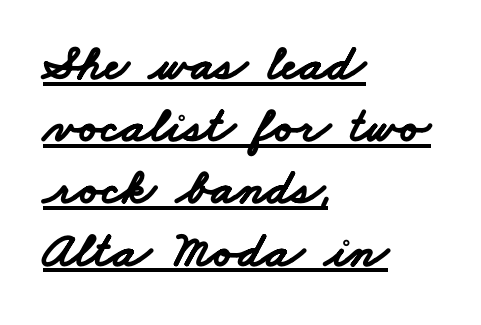
Strokes here are thick enough to call this a true bold. Students, observe the line beneath the letters — that is underlining. Alignment: flush left. The passage shown is typed in a proportional face where columns would drift. Words appear dense and cohesive because spacing is normal. Serif or sans? Sans — the stroke terminals are bare.
